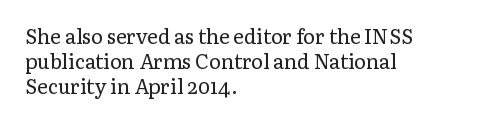
{"italic": "no", "bold": "no", "underline": "no", "align": "left", "line_spacing": "normal", "line_spacing_ratio": 1.26, "letter_spacing": "normal", "letter_spacing_em": 0.0, "glyph_px": 20}
